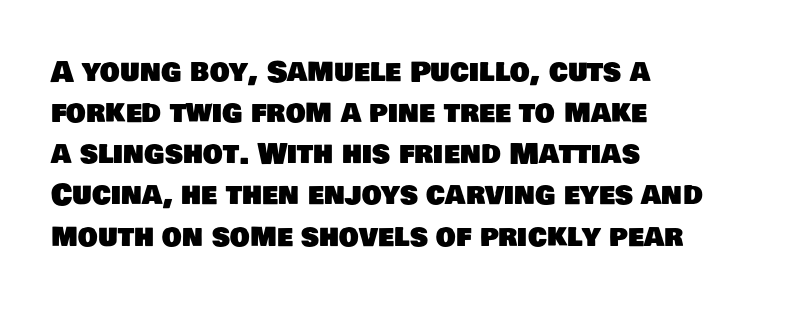
Q: Is the typeface a serif or a sans-serif typeface? A: Sans-serif.
Q: Is the text underlined? A: No.
Q: How is the paragraph aligned? A: Left-aligned.
Q: Is the spacing between letters normal or unusually wide? A: Normal.
Q: Is the spacing between lines tight, normal or loose? A: Normal.
Q: Width (condensed, normal, or wide)? A: Normal.
Q: Stroke contrast? A: Low.
Q: x-height? A: Large.
Q: Monospaced? A: No.
